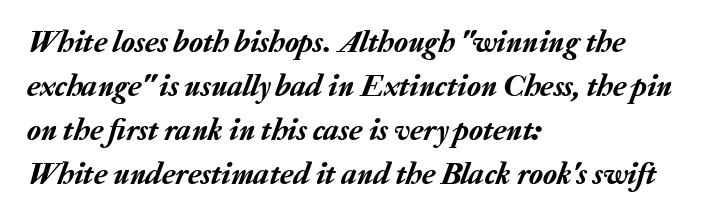
{"italic": "yes", "lean": "right", "slant_degrees": 20, "width": "normal", "stroke_contrast": "low", "x_height": "medium", "monospaced": "no", "underline": "no", "align": "left", "line_spacing": "normal", "line_spacing_ratio": 1.38, "letter_spacing": "normal", "letter_spacing_em": 0.0, "glyph_px": 32}
